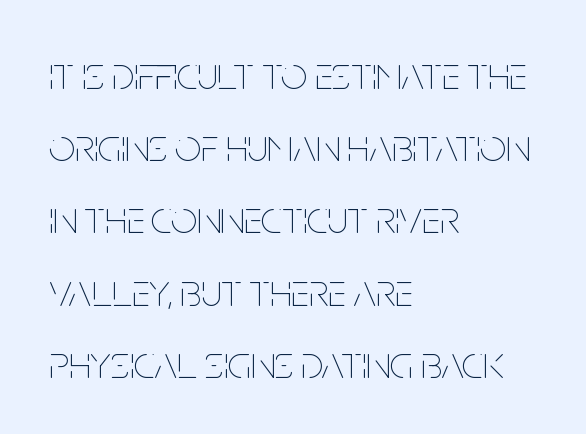
{"italic": "no", "bold": "no", "weight": "thin", "width": "condensed", "stroke_contrast": "low", "x_height": "large", "monospaced": "no", "underline": "no", "align": "left", "line_spacing": "normal", "line_spacing_ratio": 1.57, "letter_spacing": "normal", "letter_spacing_em": 0.0, "glyph_px": 46}
